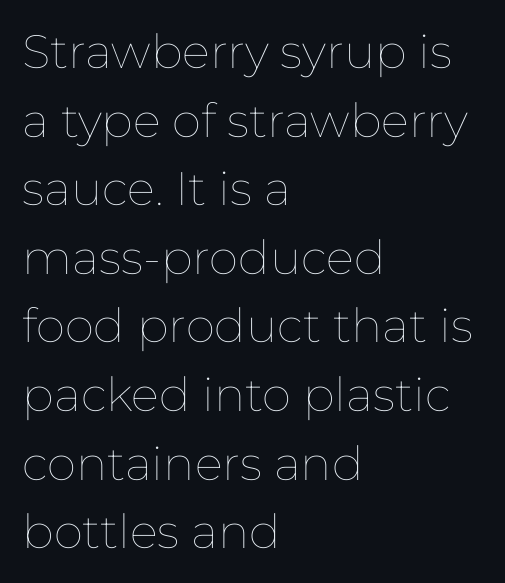
{"italic": "no", "bold": "no", "weight": "thin", "width": "normal", "stroke_contrast": "low", "x_height": "medium", "monospaced": "no", "underline": "no", "align": "left", "line_spacing": "normal", "line_spacing_ratio": 1.46, "letter_spacing": "normal", "letter_spacing_em": 0.0, "glyph_px": 47}
